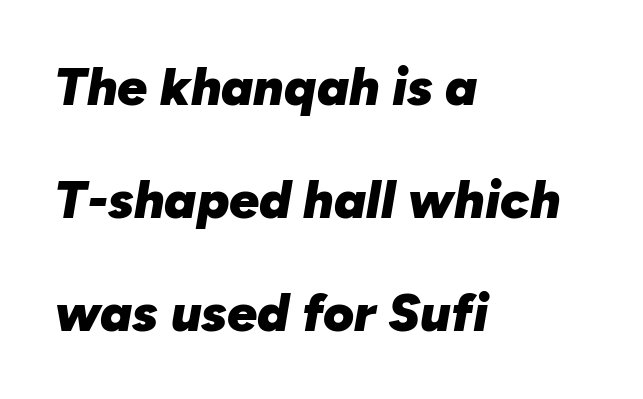
The image shows 53 px heavy type, italic (leaning right); set left-aligned, loose line spacing (2.13x), normal letter spacing, not underlined; low stroke contrast and a medium x-height.
